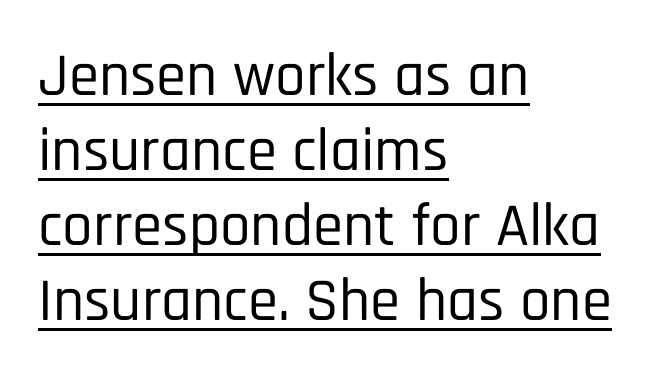
Inter-character spacing is left at the font's built-in metrics. Each letter keeps its own natural width here, so spacing adapts to shape. Left-aligned paragraph, ragged on the right. The font's upright variant was chosen for this text. These characters rest on top of a visible drawn line.
